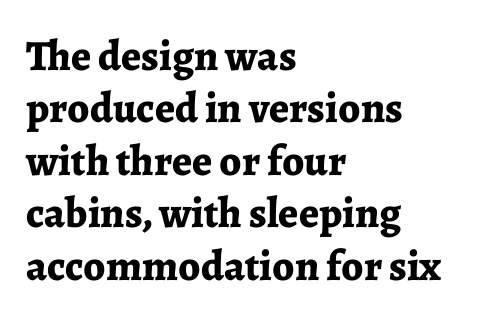
Plain, unruled lines of type. Is this a fixed-width face? No — the glyphs have proportional, varying widths. Is the letter spacing exaggerated? No — it looks like the ordinary default. A roman cut, with each character standing at attention. You can tell from the footed stems that serif type was used.
